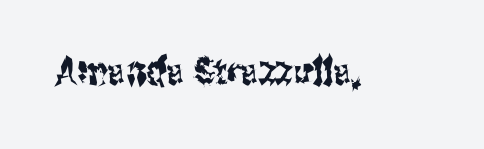
{"serif": "no", "italic": "no", "width": "condensed", "stroke_contrast": "medium", "x_height": "medium", "monospaced": "no", "underline": "no", "letter_spacing": "normal", "letter_spacing_em": 0.0, "glyph_px": 38}
